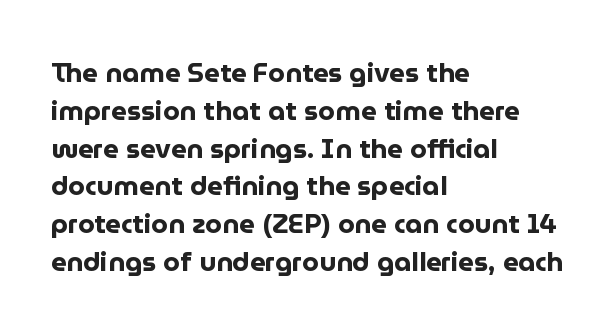
Q: Is the text bold? A: Yes.
Q: Is the text italic (slanted)? A: No, it is upright.
Q: Is the text underlined? A: No.
Q: How is the paragraph aligned? A: Left-aligned.
Q: Is the spacing between letters normal or unusually wide? A: Normal.
Q: Is the spacing between lines tight, normal or loose? A: Normal.
